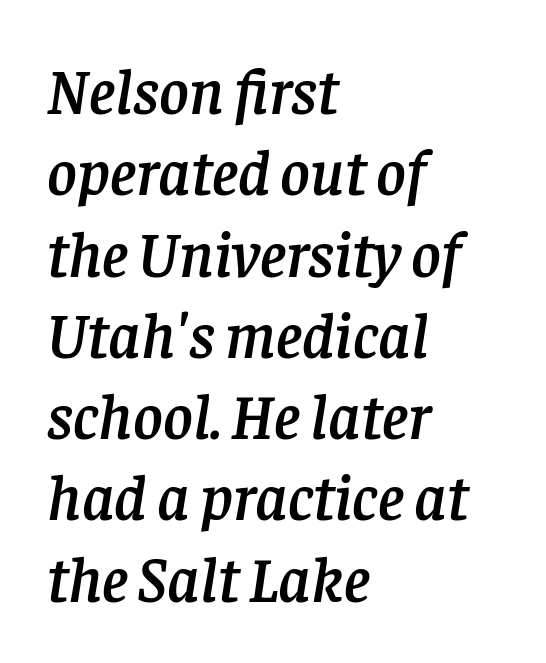
Q: Is the text italic (slanted)? A: Yes, it leans right by about 8 degrees.
Q: Is the typeface a serif or a sans-serif typeface? A: Serif.
Q: Is the text underlined? A: No.
Q: How is the paragraph aligned? A: Left-aligned.
Q: Is the spacing between letters normal or unusually wide? A: Normal.
Q: Is the spacing between lines tight, normal or loose? A: Normal.
Q: Width (condensed, normal, or wide)? A: Normal.
Q: Stroke contrast? A: Low.
Q: x-height? A: Large.
Q: Monospaced? A: No.
